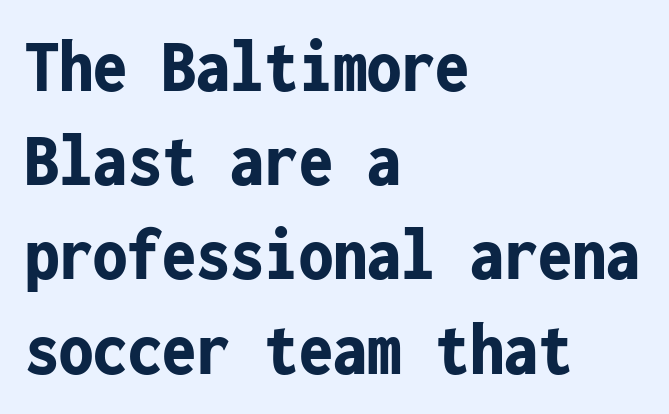
Has an underline been added? It has not. Characters remain perfectly vertical along every line. How are the letters spaced? Ordinarily, with no added tracking. The typesetter chose a ragged-right arrangement here. Font category for this specimen: sans-serif. Every character here occupies the same horizontal width, giving the sample a typewriter-like rhythm.
